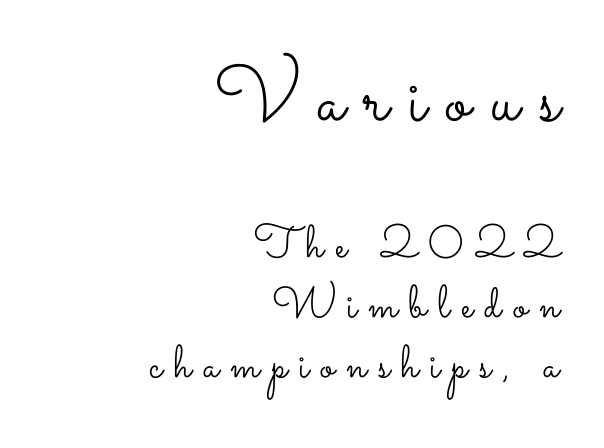
Top chunk: large. Bottom chunk: small. Think of a printed novel: that variable character pitch is what you see here. All the whitespace from short lines collects on the left. This sample keeps an unexceptional amount of space between lines. Stroke mass is kept to a normal reading level or below.
